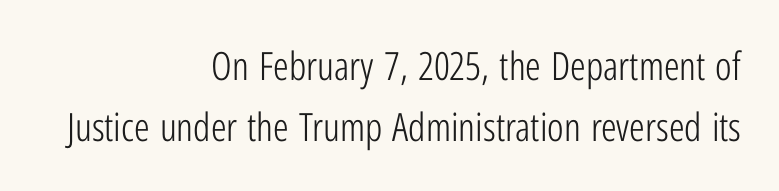
Teacher's note: observe the even right margin — that is flush-right alignment. A roman cut, with each character standing at attention. The vertical gap from one line to the next is medium. Think of a printed novel: that variable character pitch is what you see here. Vertical stems look standard width or narrower in stroke.
